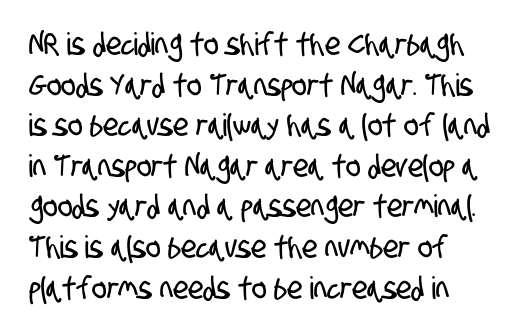
Q: Is the typeface a serif or a sans-serif typeface? A: Sans-serif.
Q: Is the text underlined? A: No.
Q: Is the spacing between letters normal or unusually wide? A: Normal.
Q: Is the spacing between lines tight, normal or loose? A: Normal.
Q: Width (condensed, normal, or wide)? A: Condensed.
Q: Stroke contrast? A: Low.
Q: x-height? A: Large.
Q: Monospaced? A: No.
